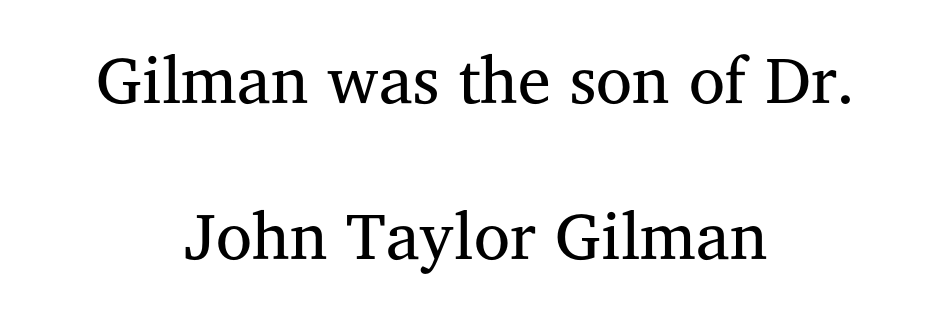
{"serif": "yes", "italic": "no", "bold": "no", "weight": "regular", "width": "normal", "stroke_contrast": "medium", "x_height": "medium", "monospaced": "no", "underline": "no", "align": "center", "line_spacing": "loose", "line_spacing_ratio": 2.36, "letter_spacing": "normal", "letter_spacing_em": 0.0, "glyph_px": 66}
